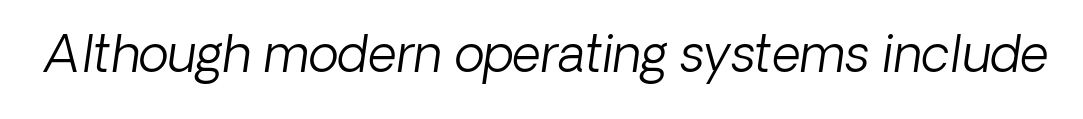
Q: Is the text bold? A: No.
Q: Is the typeface a serif or a sans-serif typeface? A: Sans-serif.
Q: Is the text underlined? A: No.
Q: Is the spacing between letters normal or unusually wide? A: Normal.
Q: Width (condensed, normal, or wide)? A: Normal.
Q: Stroke contrast? A: Low.
Q: x-height? A: Medium.
Q: Monospaced? A: No.
